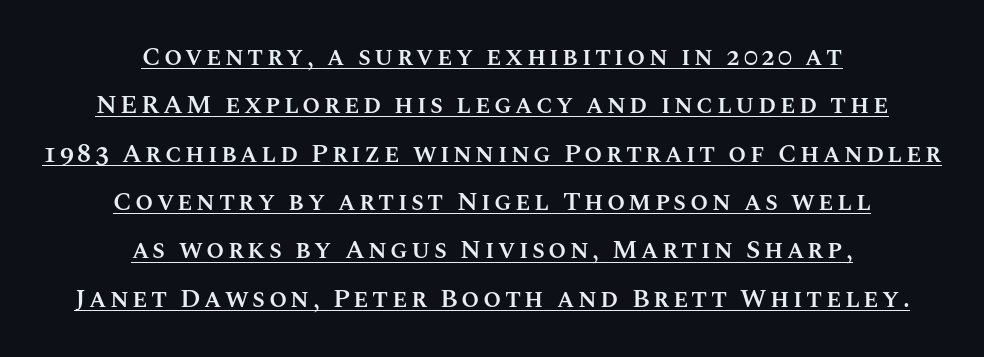
Quick note: not italic, upright. Does a line run under the words? Yes, clearly. The glyphs have the mass of a demibold cut, below bold. The passage is arranged like a title page — every line centered.
